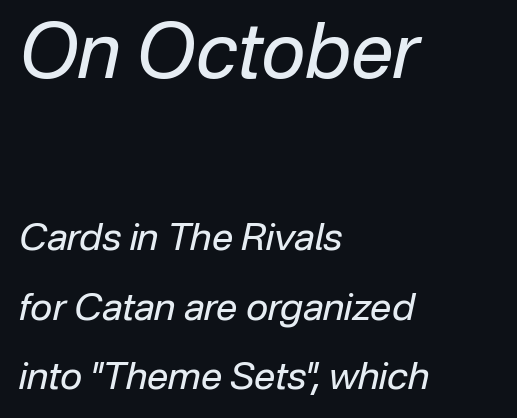
{"italic": "yes", "lean": "right", "slant_degrees": 12, "bold": "no", "weight": "regular", "width": "normal", "stroke_contrast": "low", "x_height": "medium", "monospaced": "no", "underline": "no", "align": "left", "line_spacing_ratio": 1.84, "letter_spacing": "normal", "letter_spacing_em": 0.0, "larger_block": "first", "size_ratio": 2.0, "glyph_px": 76}
